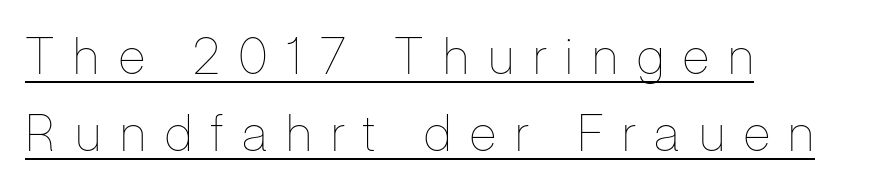
These lines sit exactly where default settings would place them. The lines in this sample share a left origin and differ only in where they stop. Each letter keeps its own natural width here, so spacing adapts to shape. You can see a thin bar hugging the bottom of the glyphs. These lines have a slow, spaced-out rhythm from letter to letter. The font sits on the lighter half of the weight spectrum, regular included.
